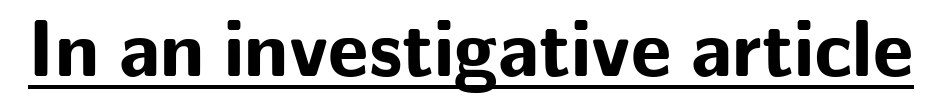
{"serif": "no", "italic": "no", "bold": "yes", "weight": "bold", "width": "normal", "stroke_contrast": "low", "x_height": "medium", "monospaced": "no", "underline": "yes", "letter_spacing": "normal", "letter_spacing_em": 0.0, "glyph_px": 79}
